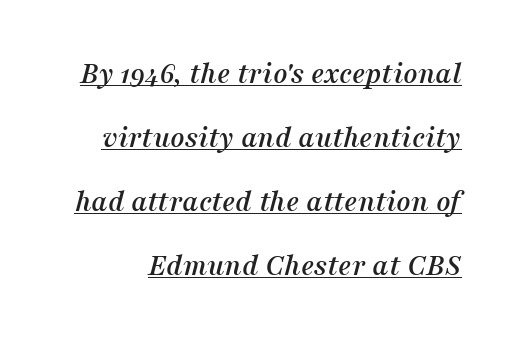
{"serif": "yes", "italic": "yes", "lean": "right", "slant_degrees": 16, "width": "normal", "stroke_contrast": "medium", "x_height": "medium", "monospaced": "no", "underline": "yes", "line_spacing": "loose", "line_spacing_ratio": 2.06, "letter_spacing": "normal", "letter_spacing_em": 0.0, "glyph_px": 31}
